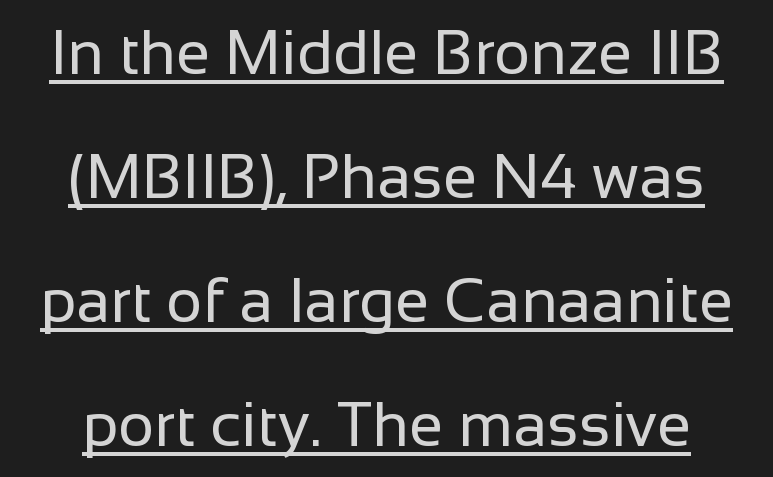
Q: Is the text bold? A: No.
Q: Is the text italic (slanted)? A: No, it is upright.
Q: Is the typeface a serif or a sans-serif typeface? A: Sans-serif.
Q: Is the text underlined? A: Yes.
Q: Is the spacing between letters normal or unusually wide? A: Normal.
Q: Is the spacing between lines tight, normal or loose? A: Loose.
Q: Width (condensed, normal, or wide)? A: Normal.
Q: Stroke contrast? A: Low.
Q: x-height? A: Medium.
Q: Monospaced? A: No.
